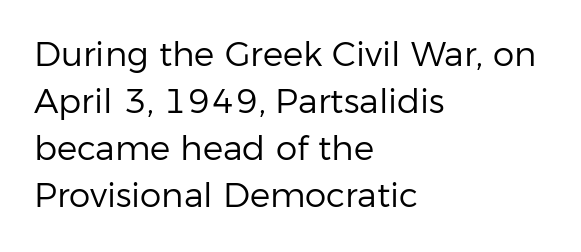
Q: Is the text bold? A: No.
Q: Is the text italic (slanted)? A: No, it is upright.
Q: Is the typeface a serif or a sans-serif typeface? A: Sans-serif.
Q: Is the text underlined? A: No.
Q: How is the paragraph aligned? A: Left-aligned.
Q: Is the spacing between letters normal or unusually wide? A: Normal.
Q: Is the spacing between lines tight, normal or loose? A: Normal.
Q: Width (condensed, normal, or wide)? A: Normal.
Q: Stroke contrast? A: Low.
Q: x-height? A: Medium.
Q: Monospaced? A: No.
